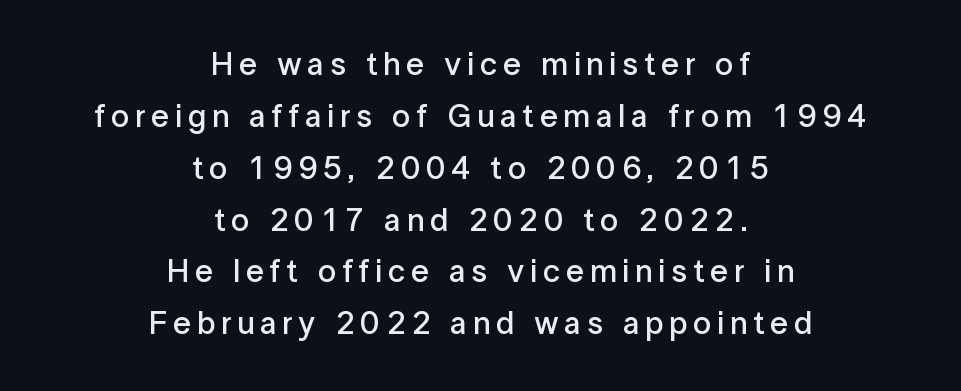
{"serif": "no", "italic": "no", "bold": "semi", "weight": "semibold", "width": "normal", "stroke_contrast": "low", "x_height": "medium", "monospaced": "no", "underline": "no", "align": "center", "line_spacing": "normal", "line_spacing_ratio": 1.62, "glyph_px": 32}
